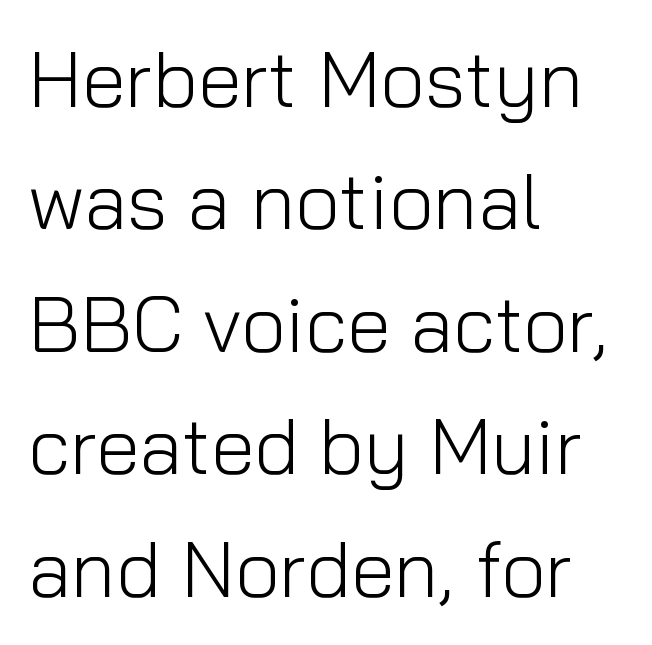
Q: Is the text bold? A: No.
Q: Is the text italic (slanted)? A: No, it is upright.
Q: Is the typeface a serif or a sans-serif typeface? A: Sans-serif.
Q: Is the text underlined? A: No.
Q: How is the paragraph aligned? A: Left-aligned.
Q: Is the spacing between letters normal or unusually wide? A: Normal.
Q: Is the spacing between lines tight, normal or loose? A: Normal.
Q: Width (condensed, normal, or wide)? A: Normal.
Q: Stroke contrast? A: Low.
Q: x-height? A: Medium.
Q: Monospaced? A: No.
